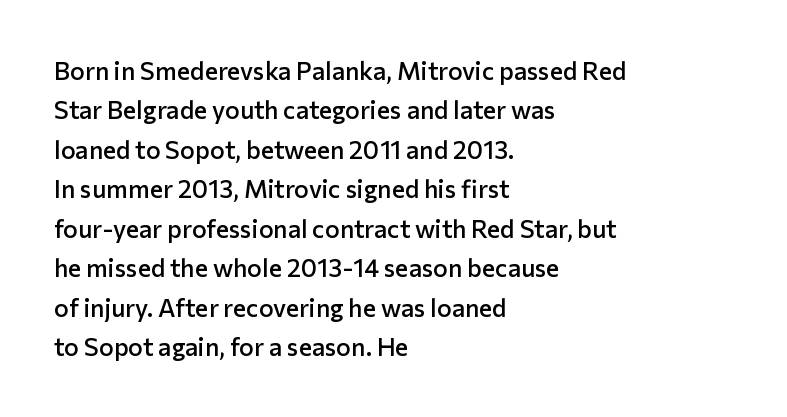
{"italic": "no", "bold": "semi", "underline": "no", "align": "left", "line_spacing": "normal", "line_spacing_ratio": 1.58, "letter_spacing": "normal", "letter_spacing_em": 0.0, "glyph_px": 25}
